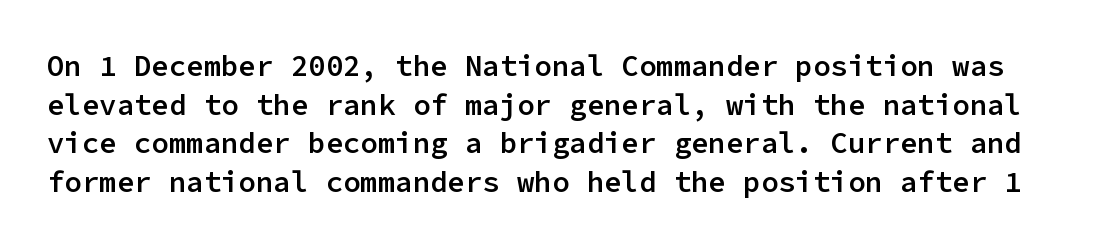
The image shows 29 px semibold sans-serif type, upright, monospaced; set normal line spacing (1.33x), normal letter spacing, not underlined; low stroke contrast and a medium x-height.
